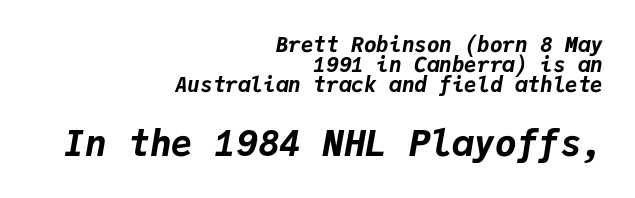
{"italic": "yes", "lean": "right", "slant_degrees": 9, "bold": "yes", "weight": "bold", "width": "normal", "stroke_contrast": "low", "x_height": "medium", "monospaced": "yes", "underline": "no", "align": "right", "line_spacing": "tight", "line_spacing_ratio": 0.96, "letter_spacing": "normal", "letter_spacing_em": 0.0, "larger_block": "second", "size_ratio": 1.71, "glyph_px": 36}
